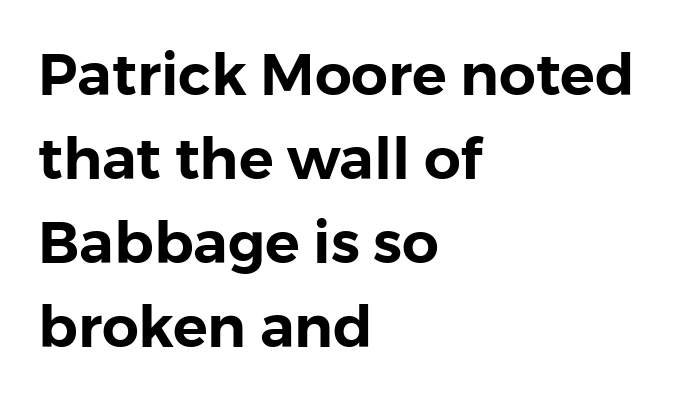
{"serif": "no", "italic": "no", "width": "normal", "x_height": "medium", "monospaced": "no", "underline": "no", "align": "left", "line_spacing": "normal", "line_spacing_ratio": 1.45, "letter_spacing": "normal", "letter_spacing_em": 0.0, "glyph_px": 58}
